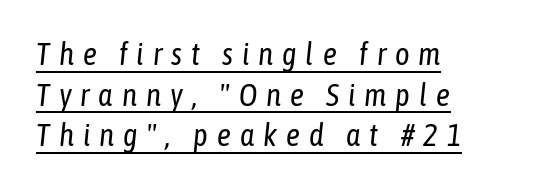
{"italic": "yes", "lean": "right", "slant_degrees": 6, "bold": "no", "weight": "regular", "width": "condensed", "stroke_contrast": "low", "x_height": "medium", "monospaced": "no", "underline": "yes", "align": "left", "line_spacing": "normal", "line_spacing_ratio": 1.31, "letter_spacing": "wide", "letter_spacing_em": 0.29, "glyph_px": 31}
